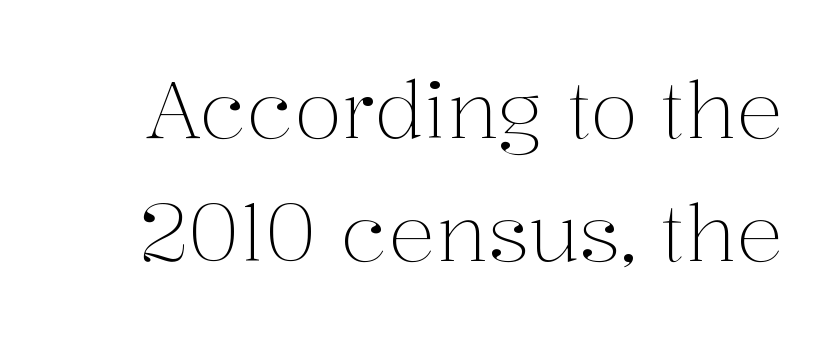
Q: Is the text bold? A: No.
Q: Is the text italic (slanted)? A: No, it is upright.
Q: Is the typeface a serif or a sans-serif typeface? A: Serif.
Q: Is the text underlined? A: No.
Q: Is the spacing between letters normal or unusually wide? A: Normal.
Q: Is the spacing between lines tight, normal or loose? A: Normal.
Q: Width (condensed, normal, or wide)? A: Normal.
Q: Stroke contrast? A: Medium.
Q: x-height? A: Medium.
Q: Monospaced? A: No.
